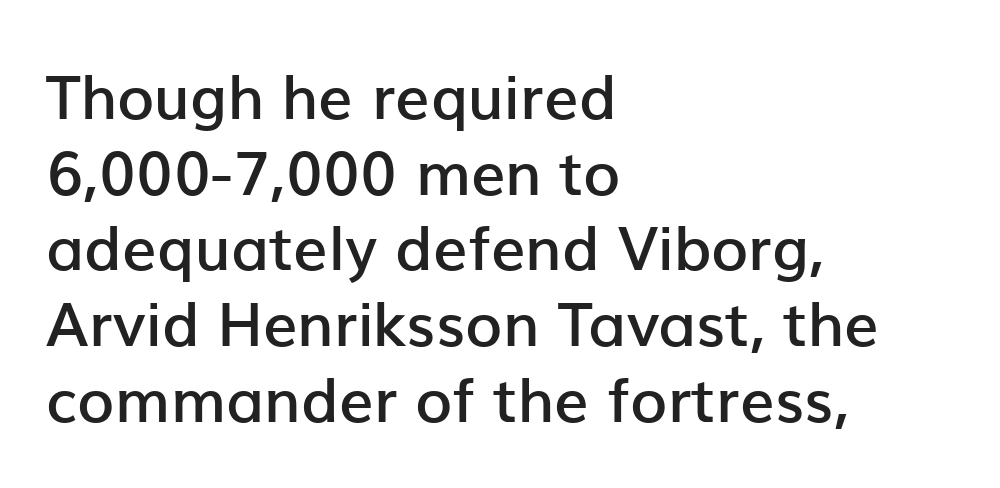
Firm but not heavy-handed strokes: this text is semibold. Compared with a centered layout, this one pins lines to the left instead. Spacing verdict: proportional, widths tailored to each character. No extra tracking has been applied to these lines. The axis of the letterforms is exactly vertical. Check under the words: just untouched page.
